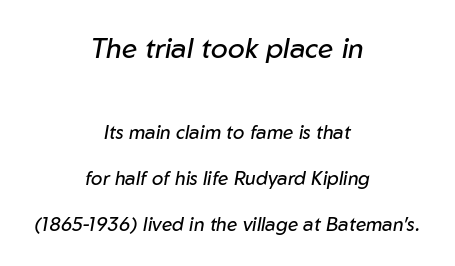
How would I describe the line gaps? Wide and relaxed. Plain, unruled lines of type. A typesetter would call this proportional, since set widths differ per character. Letter spacing: default. Think standard paragraph weight, or any step lighter than that. Is the block centered? Yes — each line is placed symmetrically about the middle.
